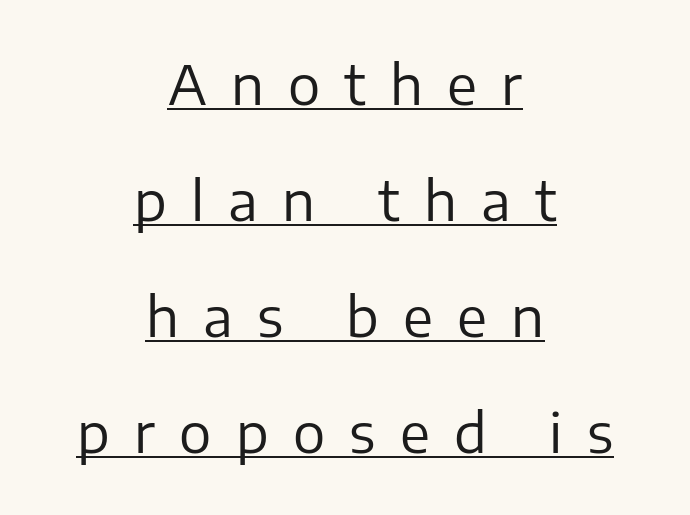
{"serif": "no", "italic": "no", "bold": "no", "weight": "regular", "width": "normal", "stroke_contrast": "low", "x_height": "medium", "monospaced": "no", "underline": "yes", "align": "center", "line_spacing": "loose", "line_spacing_ratio": 2.15, "letter_spacing": "wide", "letter_spacing_em": 0.45, "glyph_px": 54}
